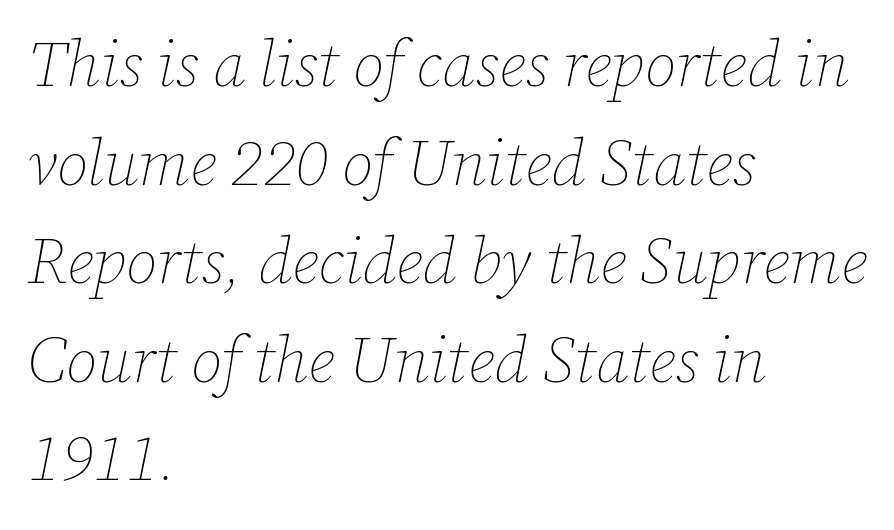
Q: Is the text bold? A: No.
Q: Is the text italic (slanted)? A: Yes, it leans right by about 12 degrees.
Q: Is the text underlined? A: No.
Q: How is the paragraph aligned? A: Left-aligned.
Q: Is the spacing between letters normal or unusually wide? A: Normal.
Q: Is the spacing between lines tight, normal or loose? A: Normal.
Q: Width (condensed, normal, or wide)? A: Normal.
Q: Stroke contrast? A: Low.
Q: x-height? A: Medium.
Q: Monospaced? A: No.
